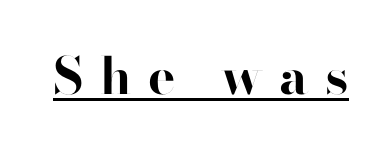
The image shows 51 px bold sans-serif type, upright; set unusually wide letter spacing (+0.32 em), underlined; high stroke contrast and a small x-height.
